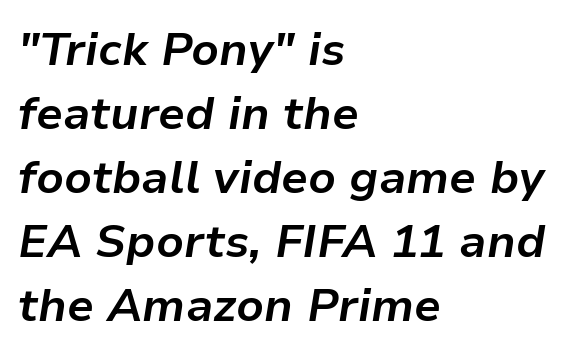
{"italic": "yes", "lean": "right", "slant_degrees": 9, "bold": "yes", "weight": "bold", "width": "normal", "stroke_contrast": "low", "x_height": "medium", "monospaced": "no", "underline": "no", "align": "left", "line_spacing": "normal", "line_spacing_ratio": 1.39, "letter_spacing": "normal", "letter_spacing_em": 0.0, "glyph_px": 46}
